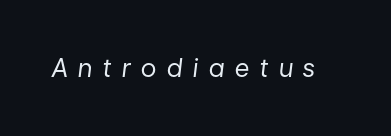
On a weight scale, this lands at 450 or below. Italic: yes, the glyphs are oblique. Decoration check: the copy has no underline. Short note: letters widely spaced.
